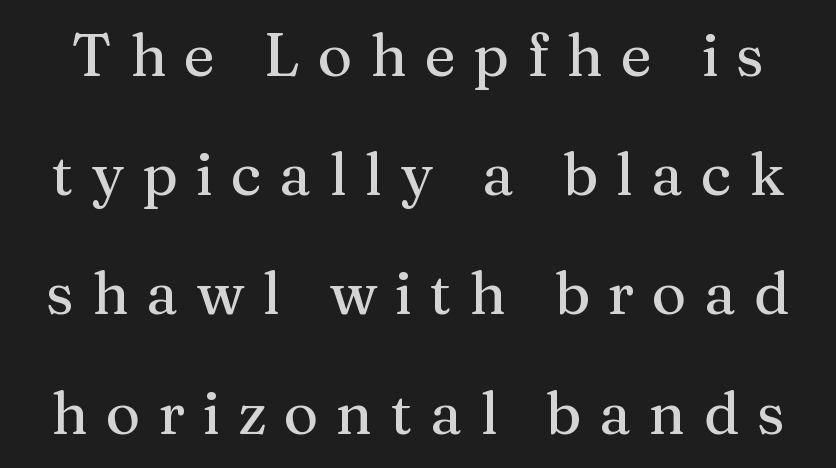
The image shows 59 px serif type, upright; set loose line spacing (2.02x), unusually wide letter spacing (+0.3 em), not underlined; medium stroke contrast and a medium x-height.
